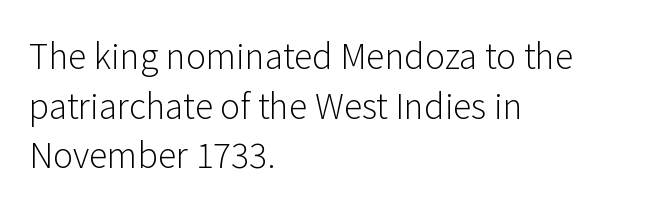
Q: Is the text bold? A: No.
Q: Is the text italic (slanted)? A: No, it is upright.
Q: Is the typeface a serif or a sans-serif typeface? A: Sans-serif.
Q: Is the text underlined? A: No.
Q: How is the paragraph aligned? A: Left-aligned.
Q: Is the spacing between letters normal or unusually wide? A: Normal.
Q: Is the spacing between lines tight, normal or loose? A: Normal.
Q: Width (condensed, normal, or wide)? A: Normal.
Q: Stroke contrast? A: Low.
Q: x-height? A: Medium.
Q: Monospaced? A: No.
